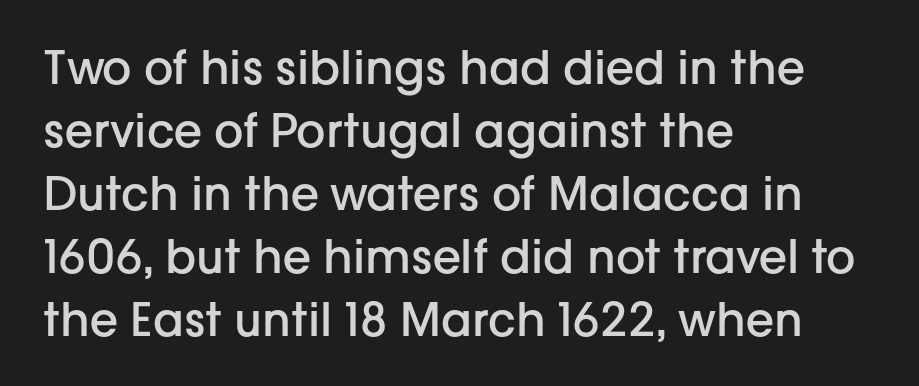
Q: Is the text bold? A: Semi-bold.
Q: Is the text italic (slanted)? A: No, it is upright.
Q: Is the typeface a serif or a sans-serif typeface? A: Sans-serif.
Q: Is the text underlined? A: No.
Q: How is the paragraph aligned? A: Left-aligned.
Q: Is the spacing between letters normal or unusually wide? A: Normal.
Q: Is the spacing between lines tight, normal or loose? A: Normal.
Q: Width (condensed, normal, or wide)? A: Normal.
Q: Stroke contrast? A: Low.
Q: x-height? A: Medium.
Q: Monospaced? A: No.
